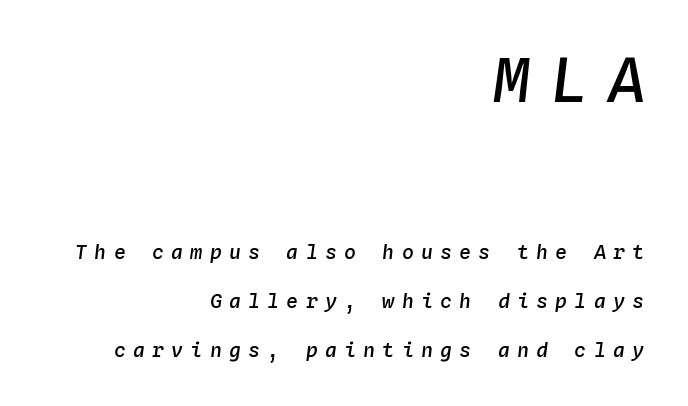
Q: Is the text bold? A: Semi-bold.
Q: Is the text italic (slanted)? A: Yes, it leans right by about 4 degrees.
Q: Is the text underlined? A: No.
Q: How is the paragraph aligned? A: Right-aligned.
Q: Is the spacing between letters normal or unusually wide? A: Unusually wide.
Q: Is the spacing between lines tight, normal or loose? A: Loose.
Q: Which block of text is set in a larger size, the first (top) or the second (bottom)? A: The first (top) one.
Q: Width (condensed, normal, or wide)? A: Normal.
Q: Stroke contrast? A: Low.
Q: x-height? A: Medium.
Q: Monospaced? A: Yes.
